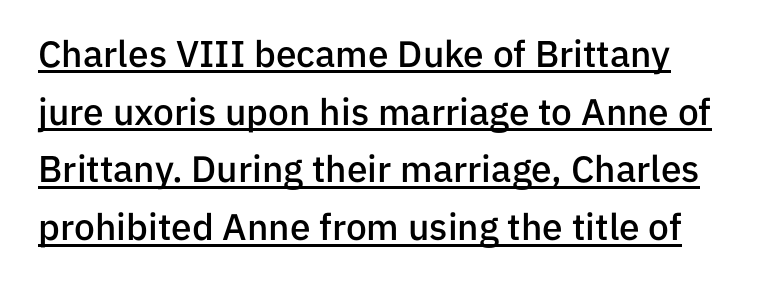
The image shows 37 px semibold sans-serif type, upright; set left-aligned, normal line spacing (1.56x), normal letter spacing, underlined; low stroke contrast and a medium x-height.
